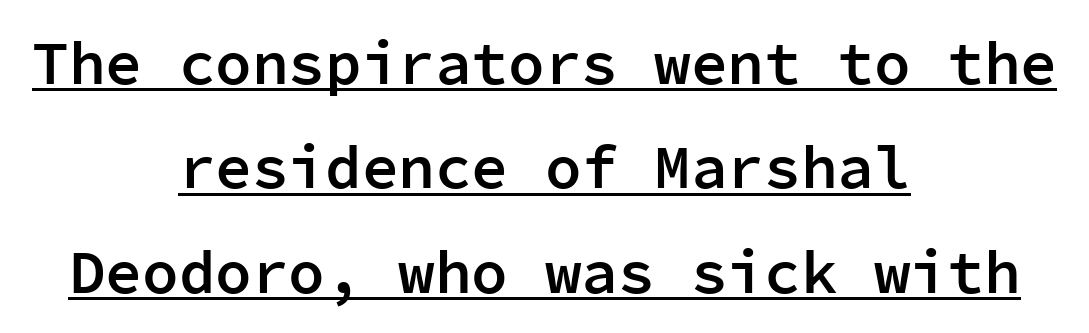
Q: Is the text bold? A: Semi-bold.
Q: Is the text italic (slanted)? A: No, it is upright.
Q: Is the typeface a serif or a sans-serif typeface? A: Sans-serif.
Q: Is the text underlined? A: Yes.
Q: How is the paragraph aligned? A: Centered.
Q: Is the spacing between letters normal or unusually wide? A: Normal.
Q: Width (condensed, normal, or wide)? A: Normal.
Q: Stroke contrast? A: Low.
Q: x-height? A: Medium.
Q: Monospaced? A: Yes.
